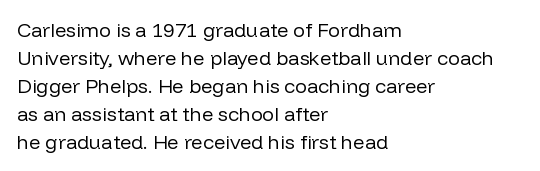
Q: Is the text bold? A: No.
Q: Is the text italic (slanted)? A: No, it is upright.
Q: Is the text underlined? A: No.
Q: How is the paragraph aligned? A: Left-aligned.
Q: Is the spacing between letters normal or unusually wide? A: Normal.
Q: Is the spacing between lines tight, normal or loose? A: Normal.
